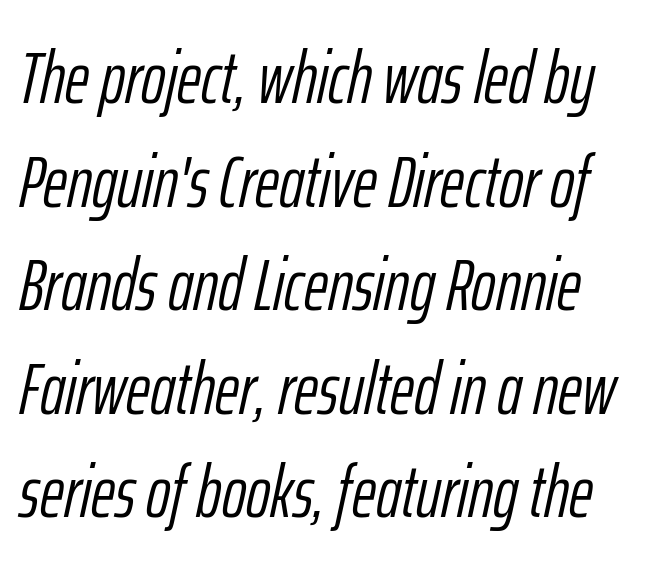
Q: Is the text bold? A: No.
Q: Is the text italic (slanted)? A: Yes, it leans right by about 12 degrees.
Q: Is the text underlined? A: No.
Q: Is the spacing between letters normal or unusually wide? A: Normal.
Q: Is the spacing between lines tight, normal or loose? A: Normal.
Q: Width (condensed, normal, or wide)? A: Condensed.
Q: Stroke contrast? A: Low.
Q: x-height? A: Medium.
Q: Monospaced? A: No.
